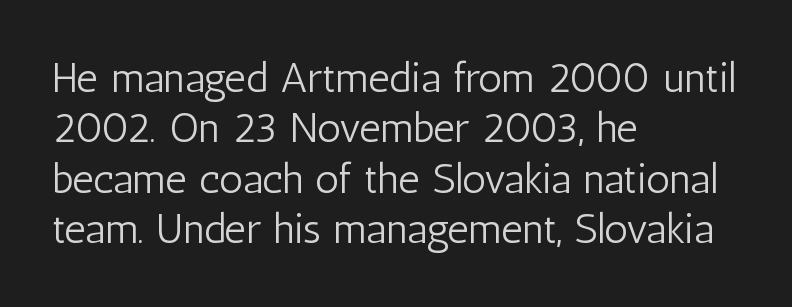
There is no visible air inserted between adjacent glyphs. The face looks like a standard text weight, possibly lighter. The typography opts for an upright posture over an oblique one. One-word summary of the alignment: left.
